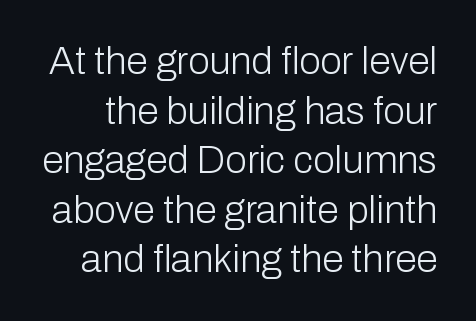
The rendering shows plain stroke endings on the letterforms — a sans-serif design. A quiet, ordinary-to-light weight characterises the typeface. The line texture is even and compact thanks to regular tracking. A typesetter would mark this as roman, not italic. Leading matches the norm, producing a regular column.
